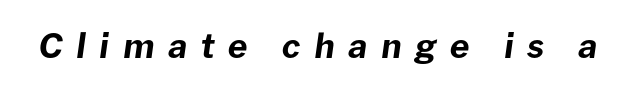
Any mark beneath the type? The region is blank. Bold? Absolutely — the strokes are thick and heavy. You could only call the tracking loose — the letters float apart. Think of a printed novel: that variable character pitch is what you see here.
